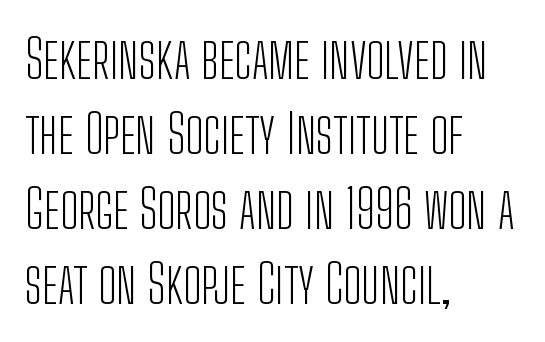
The image shows 54 px light, condensed sans-serif type, upright; set left-aligned, normal line spacing (1.39x), normal letter spacing, not underlined; low stroke contrast and a medium x-height.
